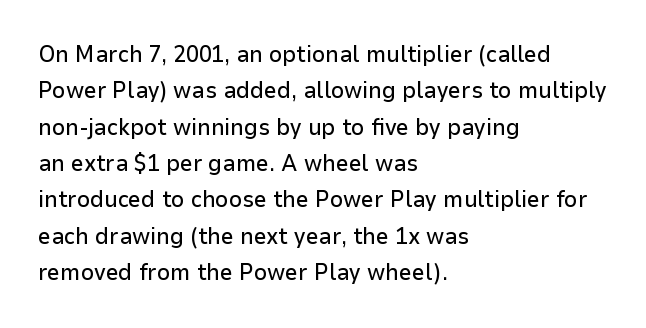
{"italic": "no", "underline": "no", "align": "left", "line_spacing": "normal", "line_spacing_ratio": 1.58, "letter_spacing": "normal", "letter_spacing_em": 0.0, "glyph_px": 23}
